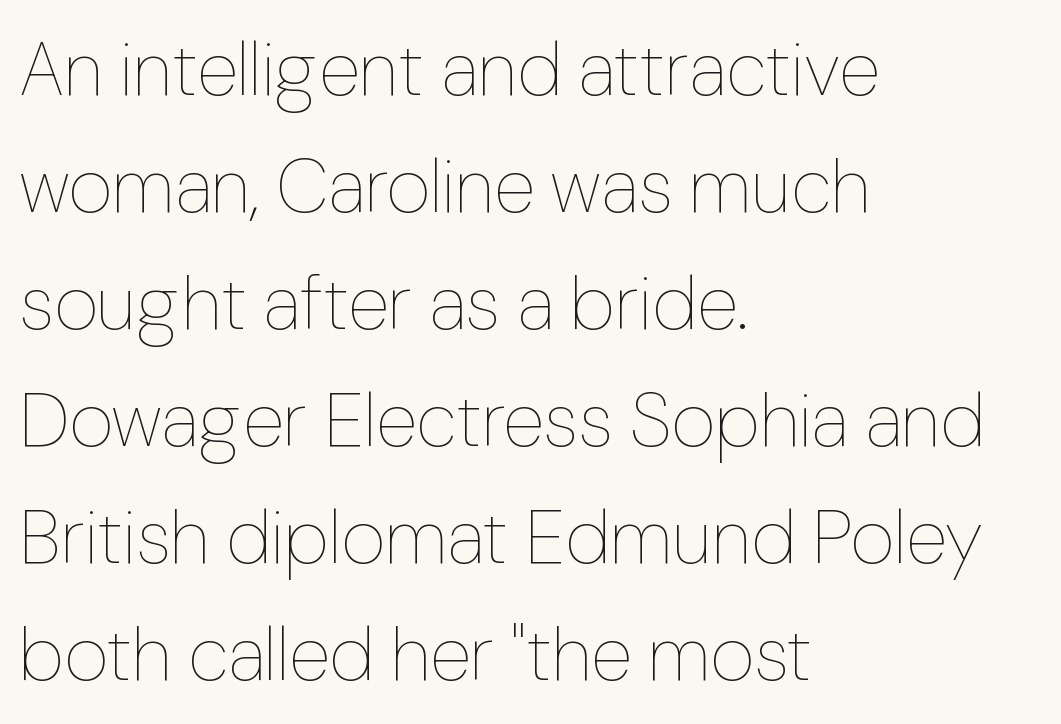
{"italic": "no", "bold": "no", "weight": "thin", "width": "normal", "stroke_contrast": "low", "x_height": "medium", "monospaced": "no", "underline": "no", "align": "left", "line_spacing": "normal", "line_spacing_ratio": 1.54, "letter_spacing": "normal", "letter_spacing_em": 0.0, "glyph_px": 76}
